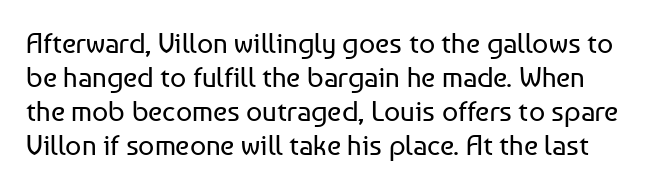
Q: Is the text bold? A: No.
Q: Is the text italic (slanted)? A: No, it is upright.
Q: Is the typeface a serif or a sans-serif typeface? A: Sans-serif.
Q: Is the text underlined? A: No.
Q: Is the spacing between letters normal or unusually wide? A: Normal.
Q: Width (condensed, normal, or wide)? A: Normal.
Q: Stroke contrast? A: Low.
Q: x-height? A: Medium.
Q: Monospaced? A: No.
